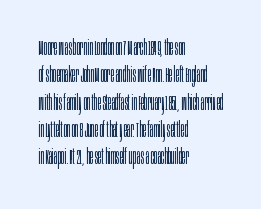
Q: Is the text bold? A: No.
Q: Is the text italic (slanted)? A: No, it is upright.
Q: Is the text underlined? A: No.
Q: How is the paragraph aligned? A: Left-aligned.
Q: Is the spacing between letters normal or unusually wide? A: Normal.
Q: Is the spacing between lines tight, normal or loose? A: Normal.
